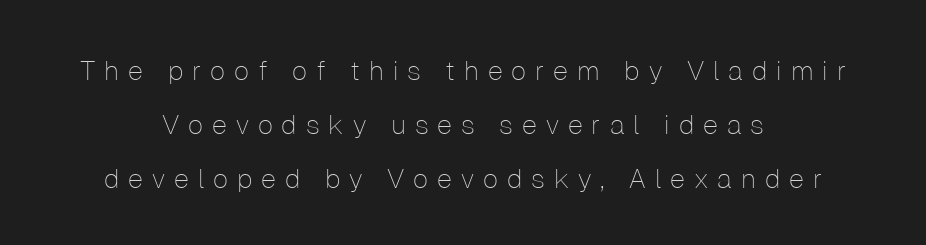
Is the stroke heavy? The answer is a plain regular-or-lighter. Honestly, there is no underline to notice here at all. In terms of leading, this rendering errs on the spacious side. Every character sits straight up, as roman type does.
